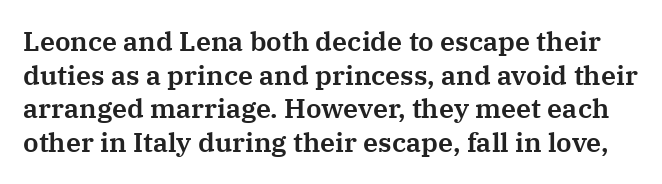
The image shows 27 px text type, upright; set normal line spacing (1.25x), normal letter spacing, not underlined.
